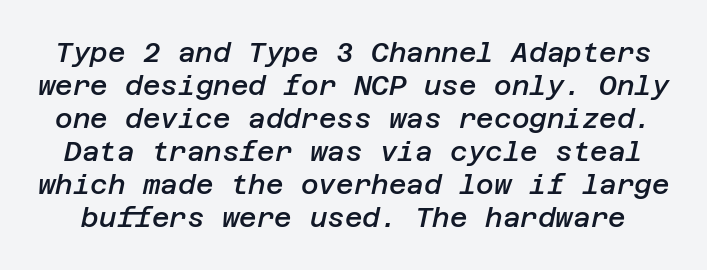
Q: Is the text bold? A: Semi-bold.
Q: Is the text italic (slanted)? A: Yes, it leans right by about 12 degrees.
Q: Is the text underlined? A: No.
Q: Is the spacing between letters normal or unusually wide? A: Normal.
